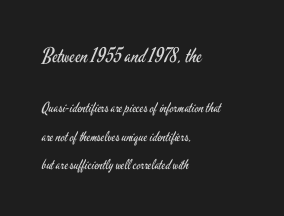
Q: Is the text bold? A: No.
Q: Is the text italic (slanted)? A: Yes.
Q: Is the text underlined? A: No.
Q: How is the paragraph aligned? A: Left-aligned.
Q: Is the spacing between letters normal or unusually wide? A: Normal.
Q: Is the spacing between lines tight, normal or loose? A: Loose.
Q: Which block of text is set in a larger size, the first (top) or the second (bottom)? A: The first (top) one.
